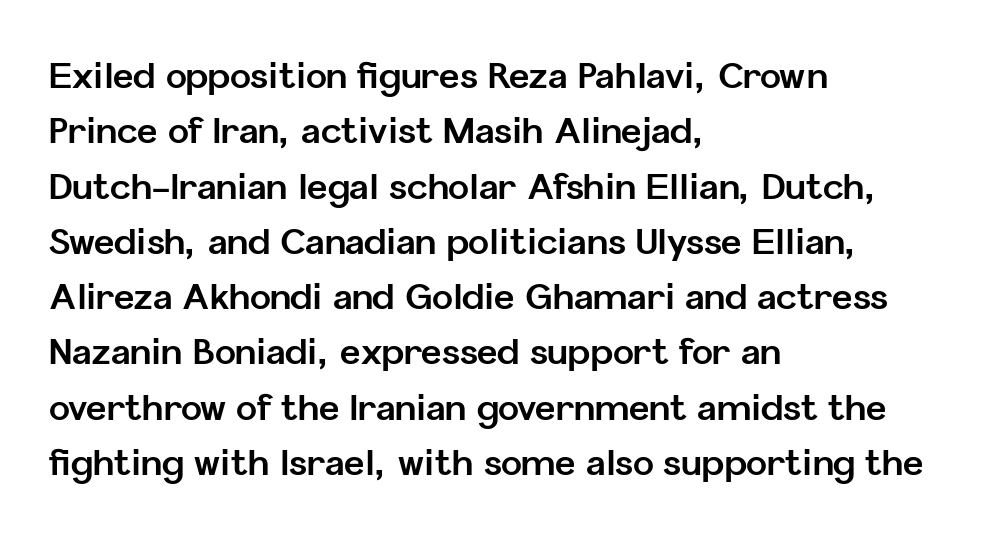
The image shows 35 px bold sans-serif type, upright; set left-aligned, normal line spacing (1.58x), normal letter spacing, not underlined; low stroke contrast and a medium x-height.
